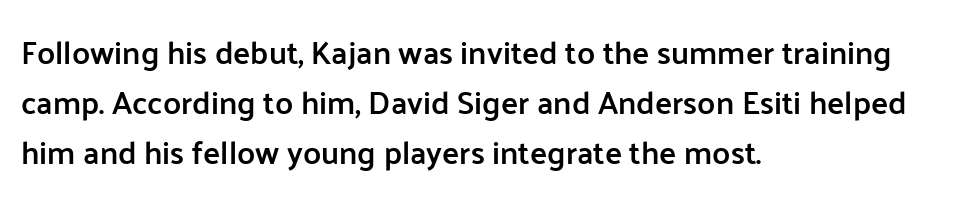
The lettering stays uniformly vertical, giving the passage a roman look. This rendering leaves character spacing at its baseline value. Just letters on the line, the space beneath them empty. Semibold letterforms, between regular and bold. Note: no serifs on the glyphs.
